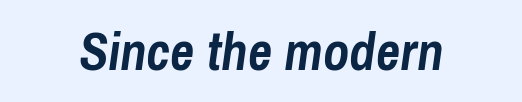
Q: Is the text bold? A: Yes.
Q: Is the text italic (slanted)? A: Yes, it leans right by about 8 degrees.
Q: Is the text underlined? A: No.
Q: Is the spacing between letters normal or unusually wide? A: Normal.
Q: Width (condensed, normal, or wide)? A: Condensed.
Q: Stroke contrast? A: Low.
Q: x-height? A: Medium.
Q: Monospaced? A: No.
